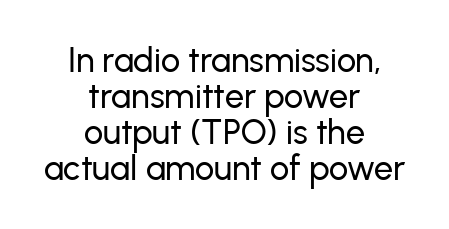
{"serif": "no", "italic": "no", "width": "normal", "stroke_contrast": "low", "x_height": "medium", "monospaced": "no", "underline": "no", "align": "center", "line_spacing": "tight", "line_spacing_ratio": 1.06, "letter_spacing": "normal", "letter_spacing_em": 0.0, "glyph_px": 34}
